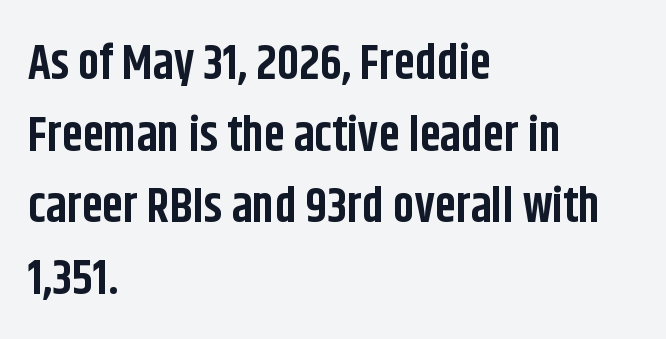
Q: Is the text bold? A: Yes.
Q: Is the text italic (slanted)? A: No, it is upright.
Q: Is the typeface a serif or a sans-serif typeface? A: Sans-serif.
Q: Is the text underlined? A: No.
Q: How is the paragraph aligned? A: Left-aligned.
Q: Is the spacing between letters normal or unusually wide? A: Normal.
Q: Is the spacing between lines tight, normal or loose? A: Normal.
Q: Width (condensed, normal, or wide)? A: Condensed.
Q: Stroke contrast? A: Low.
Q: x-height? A: Large.
Q: Monospaced? A: No.
